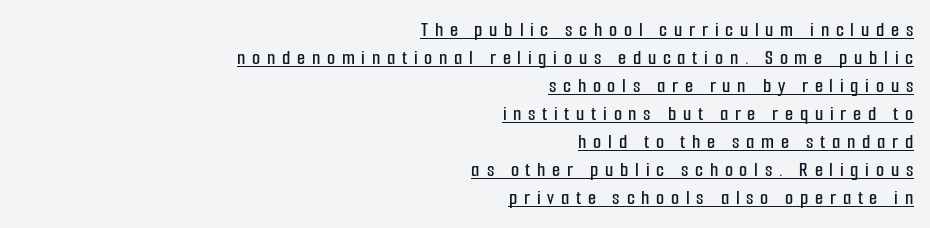
The image shows 21 px text type, upright; set right-aligned, normal line spacing (1.33x), unusually wide letter spacing (+0.32 em), underlined.
